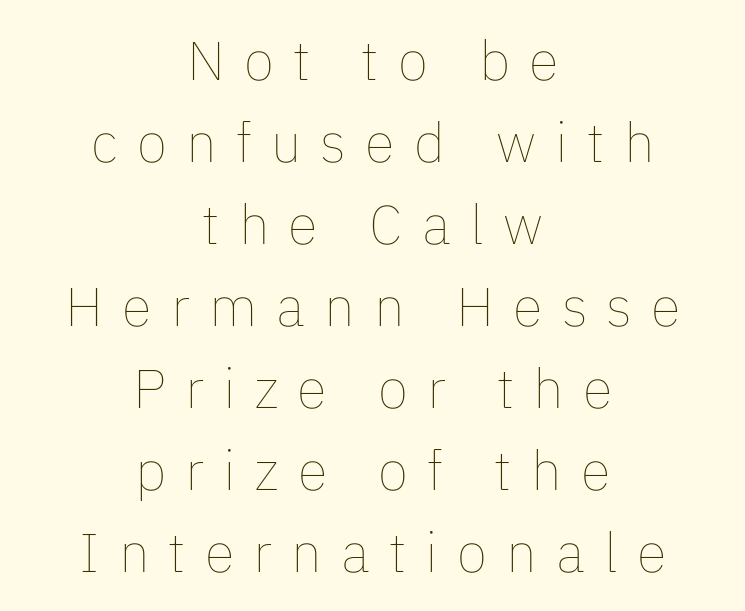
The rendering uses natural spacing where letterforms have individual widths. The weight would be labelled regular, book, light, or lighter still. The font's upright variant was chosen for this text. The type is letterspaced generously, with wide tracking. Only glyphs here, with clear space below each row.
